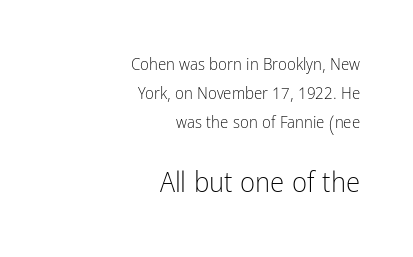
The image shows 29 px light, condensed sans-serif type, upright; set right-aligned, line spacing 1.72x, normal letter spacing, not underlined; the second (bottom) block is 1.71x larger; low stroke contrast and a medium x-height.
